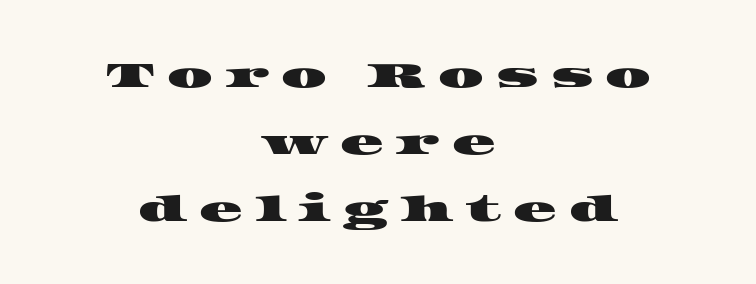
{"serif": "yes", "width": "wide", "stroke_contrast": "high", "x_height": "large", "monospaced": "no", "underline": "no", "align": "center", "line_spacing_ratio": 1.86, "letter_spacing": "wide", "letter_spacing_em": 0.33, "glyph_px": 36}
